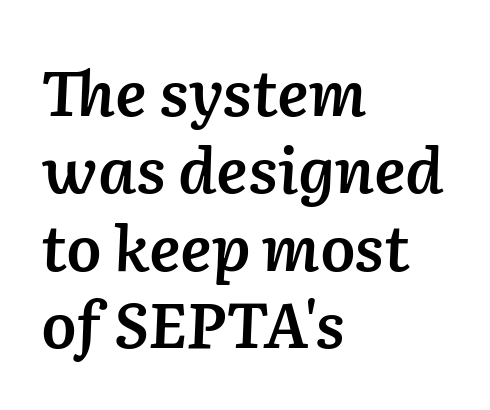
Here the designer chose a conventional face with non-uniform glyph widths. The lettering tilts uniformly, giving the passage an italic look. Teacher's note: observe the even left margin — that is flush-left alignment. Slightly chunky letters — semibold, I'd say, not full bold.
